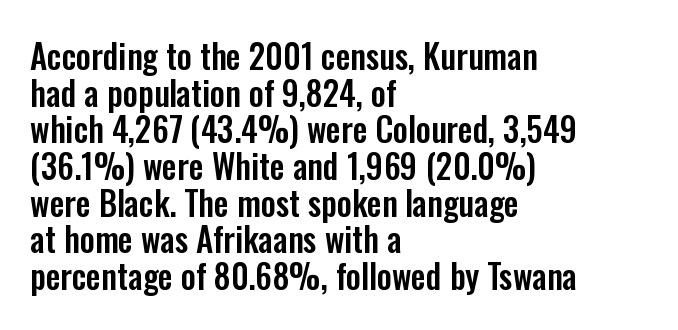
The space directly below the letters is spotless. Caption: multi-line text, flush left, ragged right. The rendering uses natural spacing where letterforms have individual widths. Check where the strokes stop: nothing finishes them off — pure sans. Observe the ordinary spacing: letters are neighbours, not strangers. Posture: straight, roman, zero tilt.
